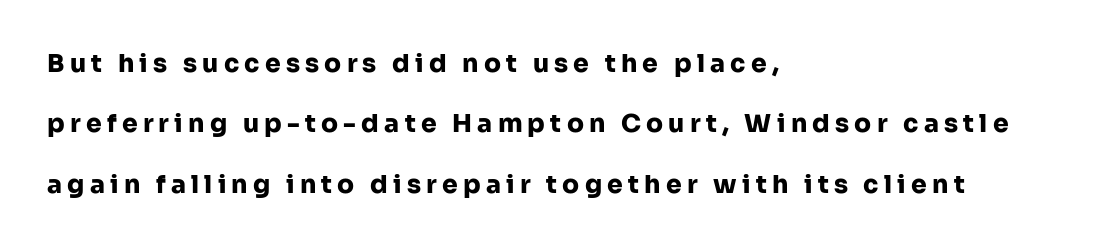
{"italic": "no", "bold": "yes", "underline": "no", "align": "left", "line_spacing": "loose", "line_spacing_ratio": 2.42, "letter_spacing": "wide", "letter_spacing_em": 0.21, "glyph_px": 25}
